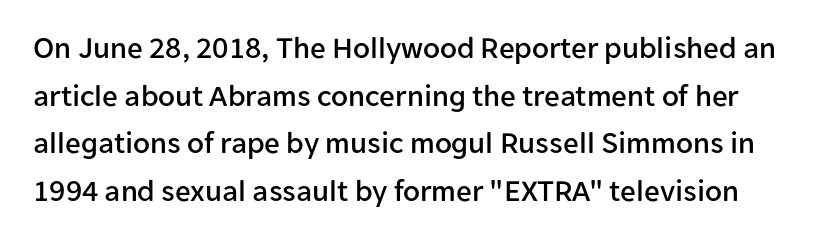
Q: Is the text italic (slanted)? A: No, it is upright.
Q: Is the typeface a serif or a sans-serif typeface? A: Sans-serif.
Q: Is the text underlined? A: No.
Q: Is the spacing between letters normal or unusually wide? A: Normal.
Q: Is the spacing between lines tight, normal or loose? A: Normal.
Q: Width (condensed, normal, or wide)? A: Normal.
Q: Stroke contrast? A: Low.
Q: x-height? A: Medium.
Q: Monospaced? A: No.
